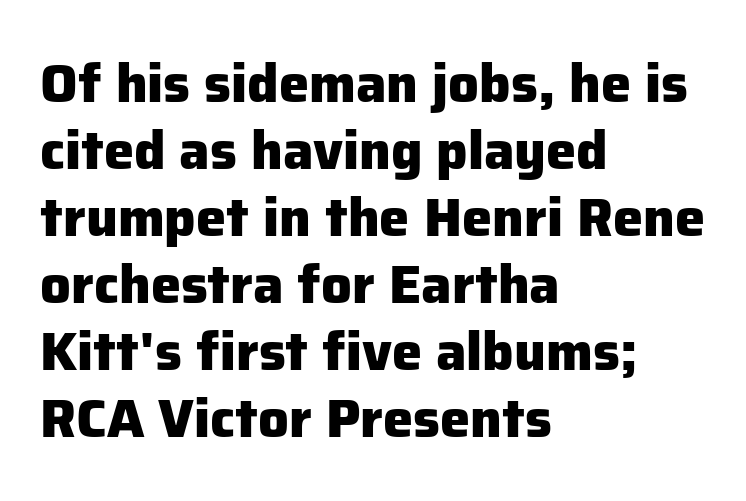
Q: Is the text bold? A: Yes.
Q: Is the text italic (slanted)? A: No, it is upright.
Q: Is the typeface a serif or a sans-serif typeface? A: Sans-serif.
Q: Is the text underlined? A: No.
Q: How is the paragraph aligned? A: Left-aligned.
Q: Is the spacing between letters normal or unusually wide? A: Normal.
Q: Width (condensed, normal, or wide)? A: Normal.
Q: Stroke contrast? A: Low.
Q: x-height? A: Medium.
Q: Monospaced? A: No.
